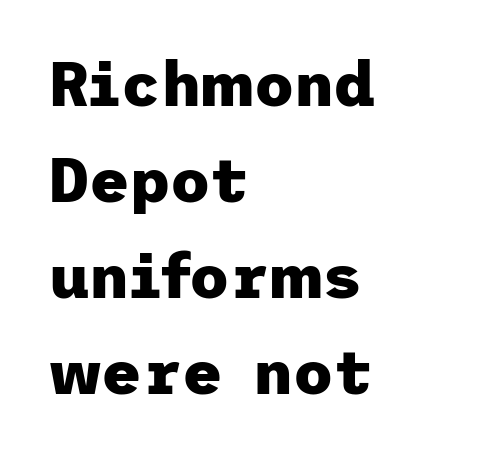
In terms of letterspacing, this is plain default setting. Does the weight exceed regular? Yes, all the way to bold. The font family rendered here belongs to the sans-serif group. The ragged edge is on the right, which tells us the setting is flush left.
